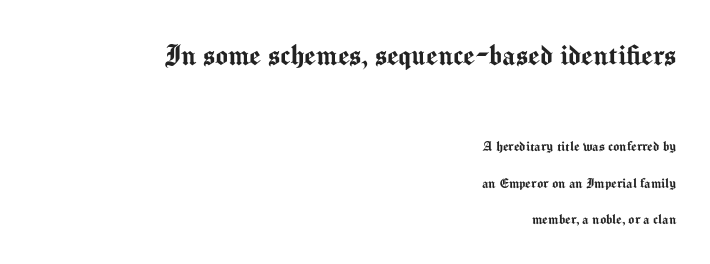
{"serif": "no", "italic": "no", "width": "normal", "stroke_contrast": "medium", "x_height": "medium", "monospaced": "no", "underline": "no", "align": "right", "line_spacing": "loose", "line_spacing_ratio": 2.29, "letter_spacing": "normal", "letter_spacing_em": 0.0, "larger_block": "first", "size_ratio": 2.06, "glyph_px": 33}
